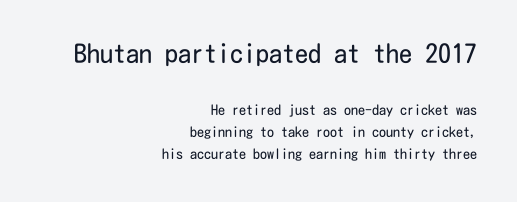
The image shows 26 px text type, upright; set right-aligned, normal line spacing (1.58x), normal letter spacing, not underlined; the first (top) block is 1.86x larger.
